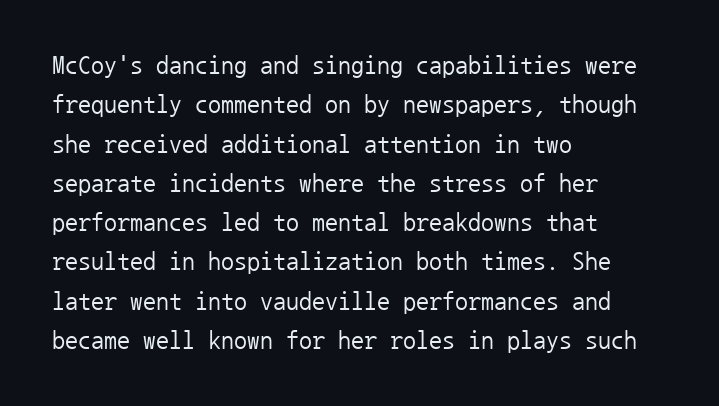
The image shows 26 px text type, upright; set left-aligned, normal line spacing (1.51x), normal letter spacing, not underlined.
